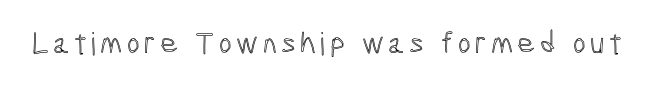
The image shows 31 px condensed type, upright; set not underlined; a medium x-height.
